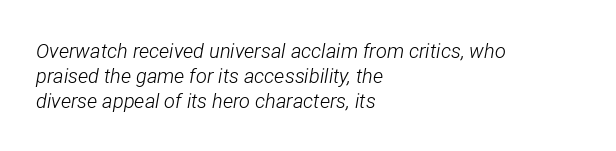
Q: Is the text bold? A: No.
Q: Is the text italic (slanted)? A: Yes, it leans right by about 12 degrees.
Q: Is the text underlined? A: No.
Q: How is the paragraph aligned? A: Left-aligned.
Q: Is the spacing between letters normal or unusually wide? A: Normal.
Q: Is the spacing between lines tight, normal or loose? A: Normal.
